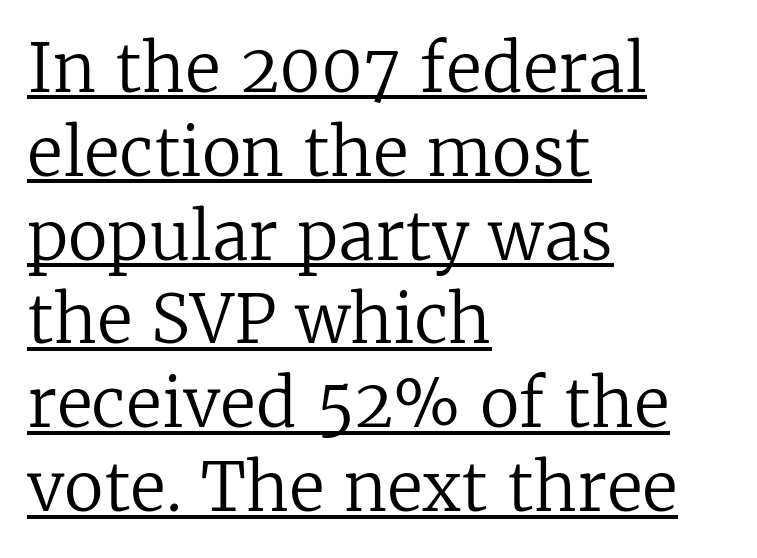
{"serif": "yes", "italic": "no", "bold": "no", "weight": "regular", "width": "normal", "stroke_contrast": "low", "x_height": "medium", "monospaced": "no", "underline": "yes", "align": "left", "line_spacing": "normal", "line_spacing_ratio": 1.27, "letter_spacing": "normal", "letter_spacing_em": 0.0, "glyph_px": 66}
